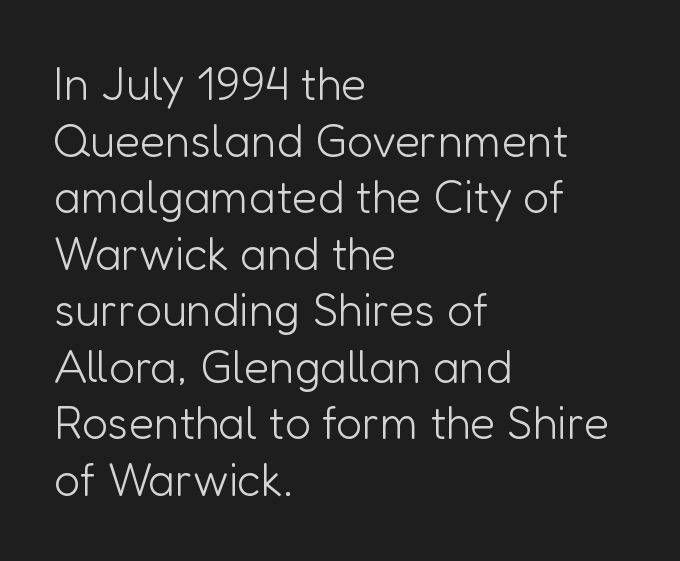
Q: Is the text bold? A: No.
Q: Is the text italic (slanted)? A: No, it is upright.
Q: Is the typeface a serif or a sans-serif typeface? A: Sans-serif.
Q: Is the text underlined? A: No.
Q: How is the paragraph aligned? A: Left-aligned.
Q: Is the spacing between letters normal or unusually wide? A: Normal.
Q: Width (condensed, normal, or wide)? A: Normal.
Q: Stroke contrast? A: Low.
Q: x-height? A: Medium.
Q: Monospaced? A: No.
